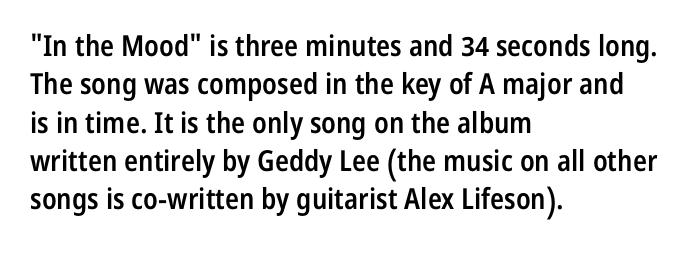
{"serif": "no", "italic": "no", "bold": "semi", "weight": "semibold", "width": "condensed", "stroke_contrast": "low", "x_height": "medium", "monospaced": "no", "underline": "no", "align": "left", "line_spacing": "normal", "line_spacing_ratio": 1.32, "letter_spacing": "normal", "letter_spacing_em": 0.0, "glyph_px": 29}
